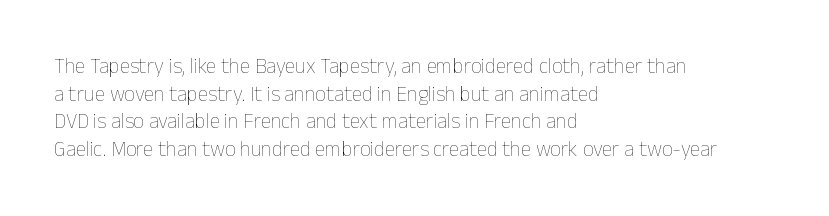
Every stem runs plumb, perpendicular to the baseline. Leftover space on each line is placed entirely after the last word. Check the space under the baseline: it is left empty. This reads as an unemphasized weight, regular at the heaviest. Caption: standard tracking, unaltered.
